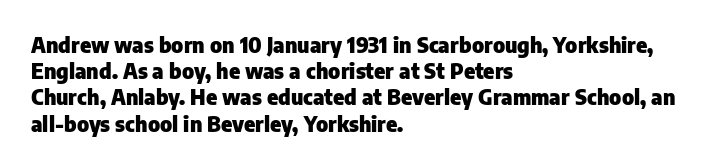
Does the weight exceed regular? Yes, all the way to bold. A typesetter would mark this as roman, not italic. The glyphs are unaccompanied by any horizontal stroke below them. Interline gaps are of average width in this sample. The horizontal fit of the characters is conventional and even.
